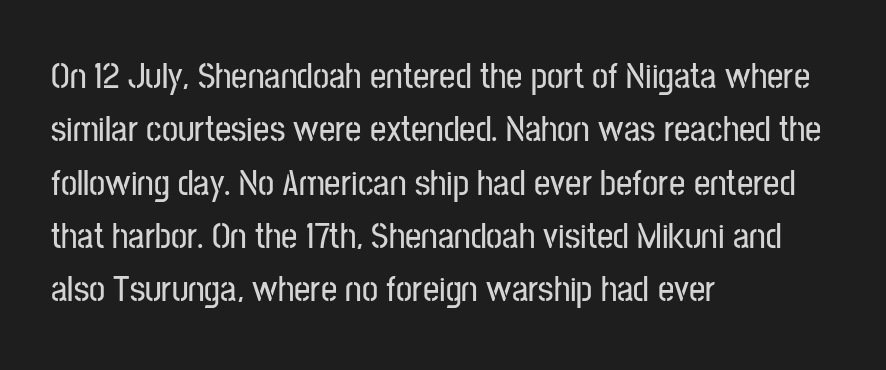
The image shows 36 px condensed sans-serif type, upright; set left-aligned, normal line spacing (1.48x), normal letter spacing, not underlined; low stroke contrast and a medium x-height.
